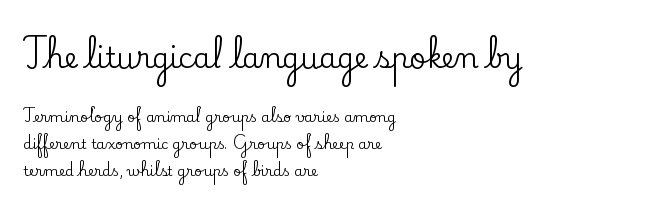
Q: Is the text italic (slanted)? A: No, it is upright.
Q: Is the typeface a serif or a sans-serif typeface? A: Serif.
Q: Is the text underlined? A: No.
Q: How is the paragraph aligned? A: Left-aligned.
Q: Is the spacing between letters normal or unusually wide? A: Normal.
Q: Is the spacing between lines tight, normal or loose? A: Loose.
Q: Which block of text is set in a larger size, the first (top) or the second (bottom)? A: The first (top) one.
Q: Width (condensed, normal, or wide)? A: Normal.
Q: Stroke contrast? A: Low.
Q: x-height? A: Small.
Q: Monospaced? A: No.
